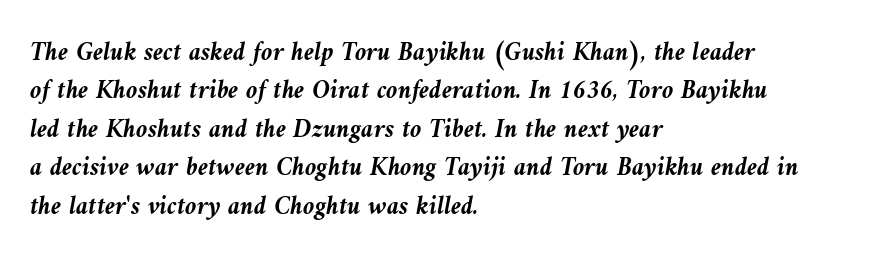
{"italic": "yes", "lean": "left", "slant_degrees": 9, "bold": "yes", "underline": "no", "align": "left", "line_spacing": "normal", "line_spacing_ratio": 1.48, "letter_spacing": "normal", "letter_spacing_em": 0.0, "glyph_px": 26}
